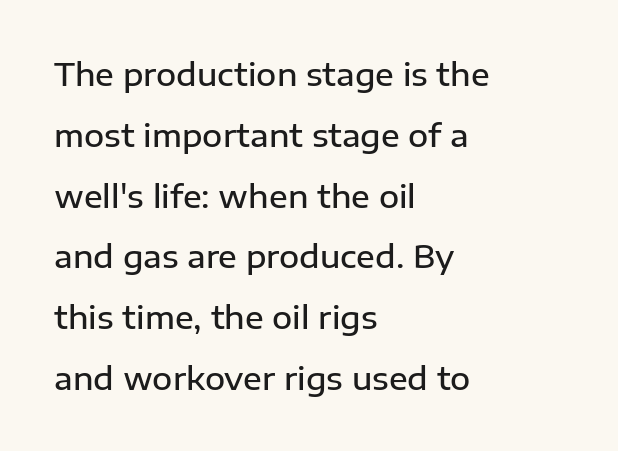
The image shows 31 px semibold sans-serif type, upright; set left-aligned, loose line spacing (1.96x), normal letter spacing, not underlined; low stroke contrast and a medium x-height.
